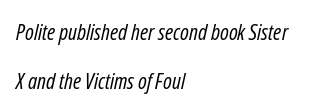
{"italic": "yes", "lean": "right", "slant_degrees": 12, "bold": "no", "underline": "no", "align": "left", "line_spacing": "loose", "line_spacing_ratio": 2.21, "letter_spacing": "normal", "letter_spacing_em": 0.0, "glyph_px": 22}
